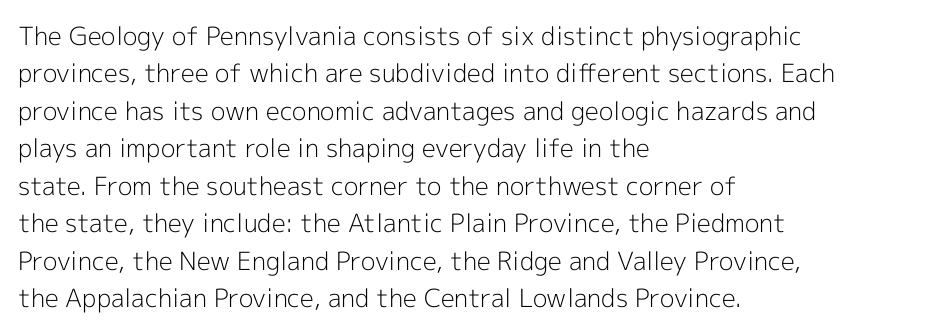
The image shows 25 px text type, upright; set left-aligned, normal line spacing (1.5x), normal letter spacing, not underlined.
